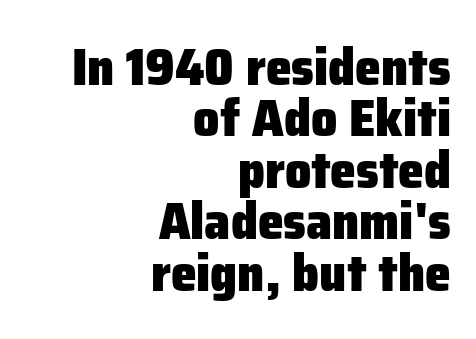
Q: Is the text bold? A: Yes.
Q: Is the text italic (slanted)? A: No, it is upright.
Q: Is the typeface a serif or a sans-serif typeface? A: Sans-serif.
Q: Is the text underlined? A: No.
Q: How is the paragraph aligned? A: Right-aligned.
Q: Is the spacing between letters normal or unusually wide? A: Normal.
Q: Is the spacing between lines tight, normal or loose? A: Tight.
Q: Width (condensed, normal, or wide)? A: Normal.
Q: Stroke contrast? A: Low.
Q: x-height? A: Medium.
Q: Monospaced? A: No.
